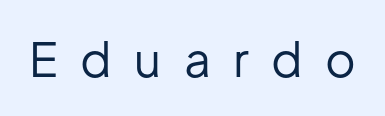
Q: Is the text bold? A: No.
Q: Is the text italic (slanted)? A: No, it is upright.
Q: Is the typeface a serif or a sans-serif typeface? A: Sans-serif.
Q: Is the text underlined? A: No.
Q: Is the spacing between letters normal or unusually wide? A: Unusually wide.
Q: Width (condensed, normal, or wide)? A: Normal.
Q: Stroke contrast? A: Low.
Q: x-height? A: Medium.
Q: Monospaced? A: No.
